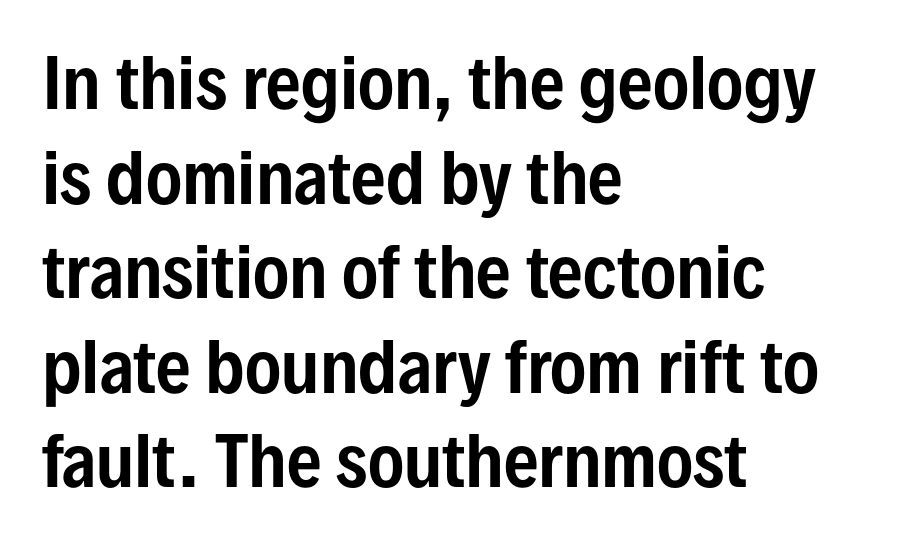
If you measured baseline to baseline, you'd find a middling distance. These lines stack with their left ends in a neat column. Style check: upright. Regarding serifs, this sample does without them.
